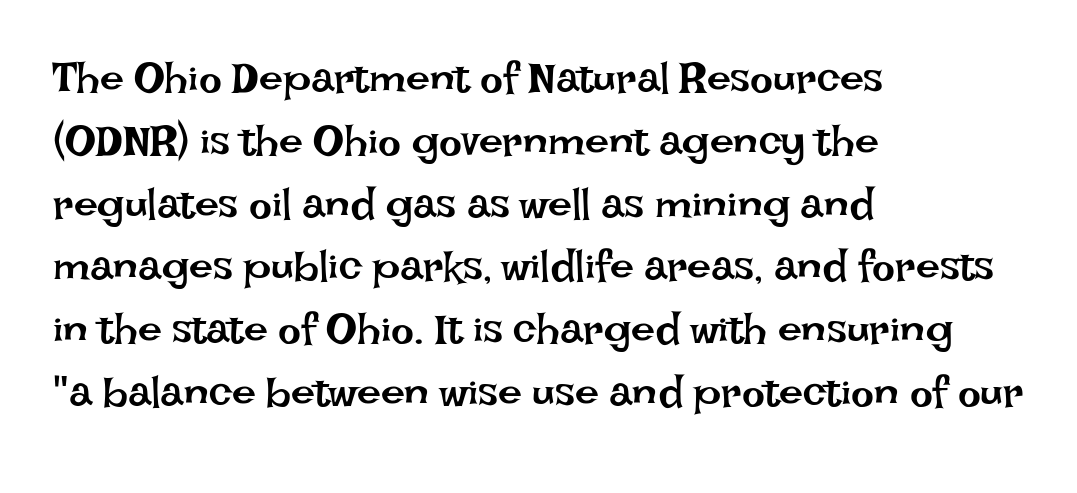
Q: Is the text bold? A: No.
Q: Is the text italic (slanted)? A: No, it is upright.
Q: Is the text underlined? A: No.
Q: How is the paragraph aligned? A: Left-aligned.
Q: Is the spacing between letters normal or unusually wide? A: Normal.
Q: Is the spacing between lines tight, normal or loose? A: Normal.
Q: Width (condensed, normal, or wide)? A: Normal.
Q: Stroke contrast? A: Low.
Q: x-height? A: Large.
Q: Monospaced? A: No.
